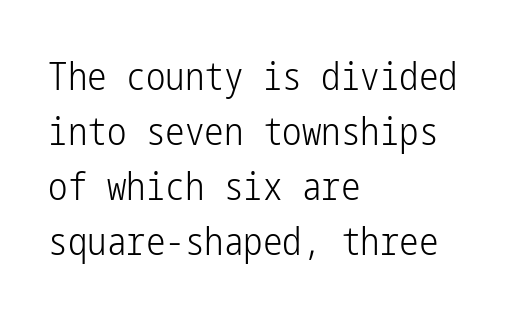
The type family on display is of the sans-serif kind. Alignment: flush left. The foot of each line stays bare and open. Every stem runs plumb, perpendicular to the baseline. Compared with a typical body face, this is equally light or lighter still.
